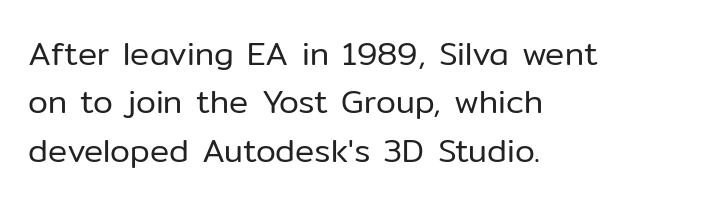
Q: Is the text bold? A: No.
Q: Is the text italic (slanted)? A: No, it is upright.
Q: Is the typeface a serif or a sans-serif typeface? A: Sans-serif.
Q: Is the text underlined? A: No.
Q: How is the paragraph aligned? A: Left-aligned.
Q: Is the spacing between letters normal or unusually wide? A: Normal.
Q: Is the spacing between lines tight, normal or loose? A: Normal.
Q: Width (condensed, normal, or wide)? A: Normal.
Q: Stroke contrast? A: Low.
Q: x-height? A: Medium.
Q: Monospaced? A: No.
